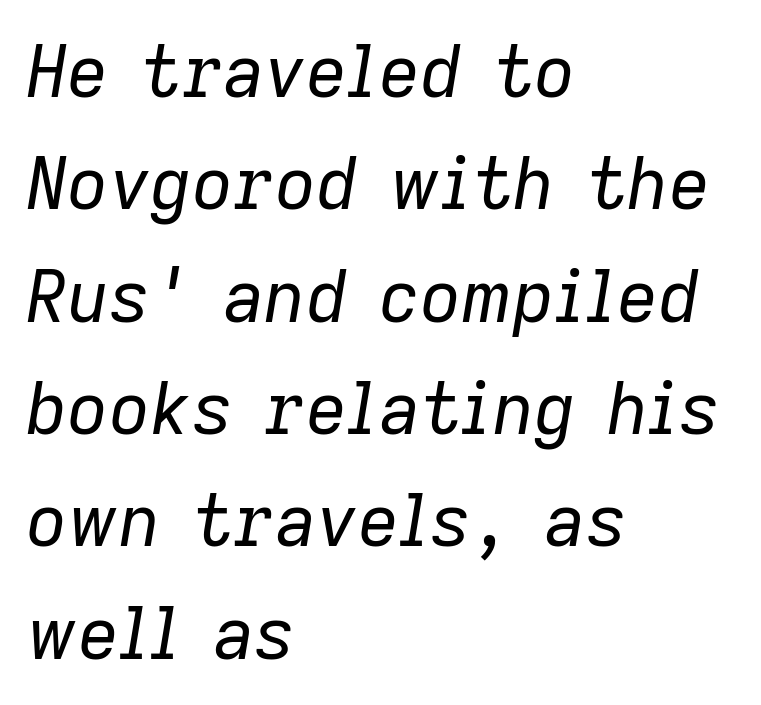
Spacing verdict: proportional, widths tailored to each character. The strip under each line holds only bare page. Does the leading feel generous? No, just average. In terms of letterspacing, this is plain default setting.
